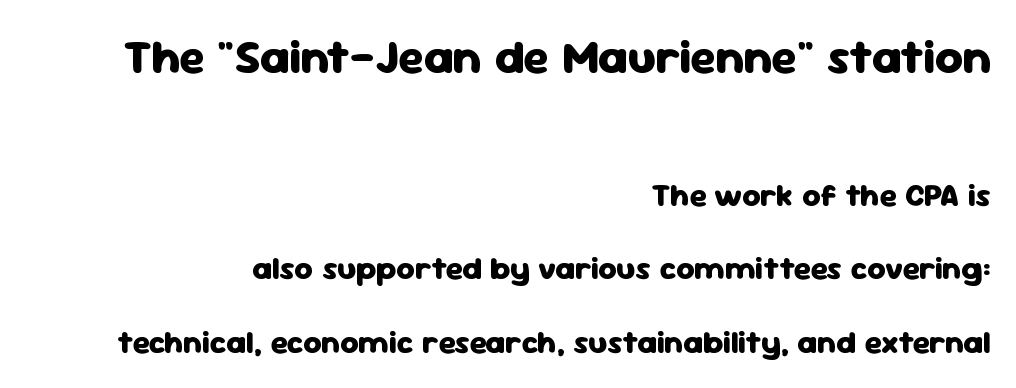
Q: Is the text bold? A: Yes.
Q: Is the text italic (slanted)? A: No, it is upright.
Q: Is the typeface a serif or a sans-serif typeface? A: Sans-serif.
Q: Is the text underlined? A: No.
Q: How is the paragraph aligned? A: Right-aligned.
Q: Is the spacing between letters normal or unusually wide? A: Normal.
Q: Is the spacing between lines tight, normal or loose? A: Loose.
Q: Which block of text is set in a larger size, the first (top) or the second (bottom)? A: The first (top) one.
Q: Width (condensed, normal, or wide)? A: Normal.
Q: Stroke contrast? A: Low.
Q: x-height? A: Medium.
Q: Monospaced? A: No.
